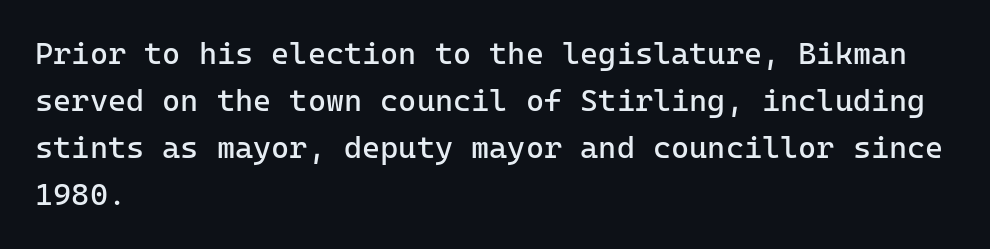
The image shows 31 px regular-weight sans-serif type, upright, monospaced; set left-aligned, normal line spacing (1.52x), normal letter spacing, not underlined; low stroke contrast and a medium x-height.
